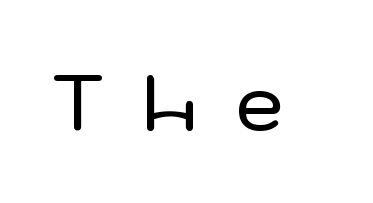
{"serif": "no", "italic": "no", "width": "normal", "stroke_contrast": "low", "x_height": "medium", "monospaced": "no", "underline": "no", "letter_spacing": "wide", "letter_spacing_em": 0.48, "glyph_px": 77}
